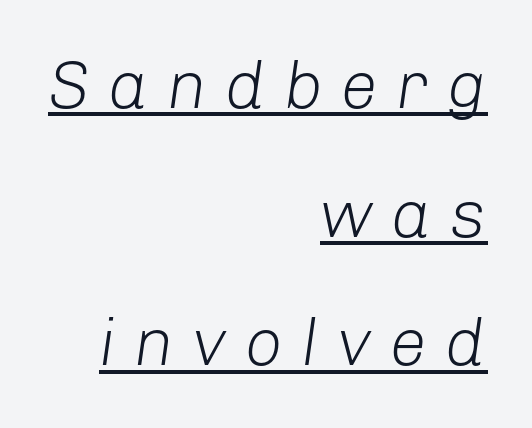
The strokes carry an ordinary text weight at most. Is there an underline? Yes — a line sits under the letters. Here the designer chose a conventional face with non-uniform glyph widths. The horizontal fit of the characters is loose and conspicuously gappy.
